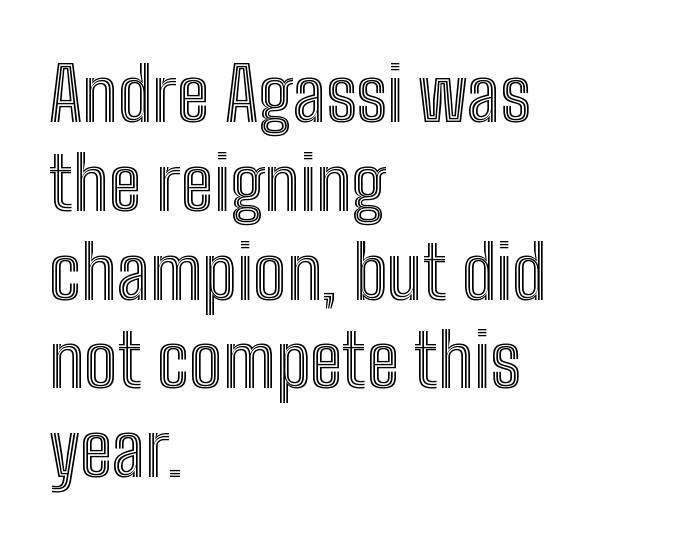
Each row of text sits above clean, open space. Default kerning and tracking; the words read as compact shapes. This sample has the flowing, uneven cadence of proportional lettering. Does the lettering tilt? It doesn't — this is upright. Line starts are locked; line ends wander.
